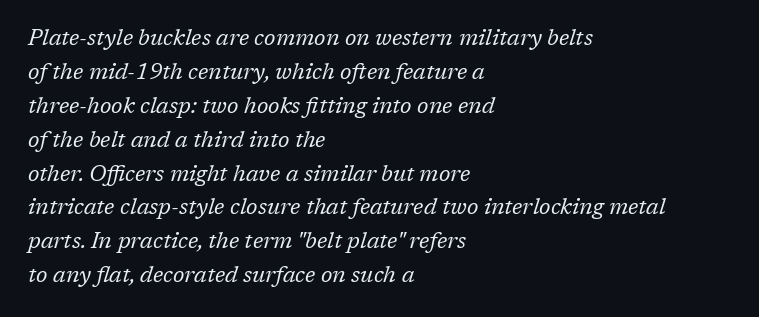
Q: Is the text bold? A: No.
Q: Is the text italic (slanted)? A: Yes, it leans right by about 17 degrees.
Q: Is the text underlined? A: No.
Q: How is the paragraph aligned? A: Left-aligned.
Q: Is the spacing between letters normal or unusually wide? A: Normal.
Q: Is the spacing between lines tight, normal or loose? A: Normal.
